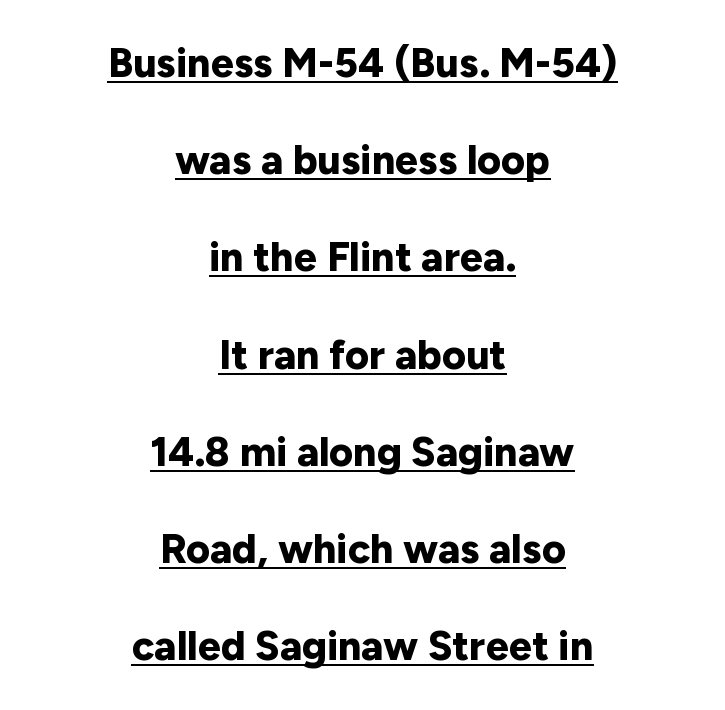
The image shows 41 px bold sans-serif type, upright; set centered, loose line spacing (2.37x), normal letter spacing, underlined; low stroke contrast and a medium x-height.
